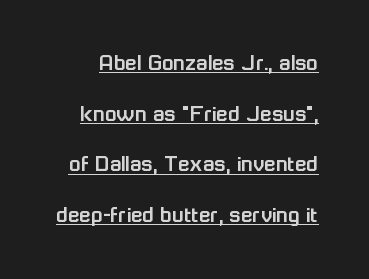
Q: Is the text italic (slanted)? A: No, it is upright.
Q: Is the text underlined? A: Yes.
Q: Is the spacing between letters normal or unusually wide? A: Normal.
Q: Is the spacing between lines tight, normal or loose? A: Loose.
